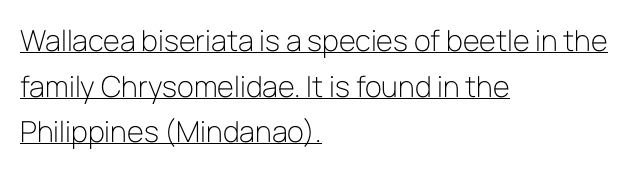
Observe the ordinary spacing: letters are neighbours, not strangers. The passage is arranged the way most books set body copy — flush left. This is roman type, the default non-slanted kind. Summary of weight: not heavy and not bold. This is underlined copy, the kind a proofreader might mark for attention. The glyphs in this specimen are sans serif.
